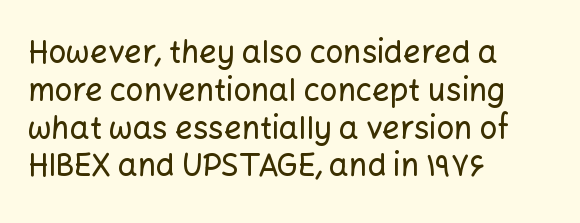
The rag falls on the right side of this text block. The face used here is proportionally spaced, like ordinary book or web type. The face used here is a sans, in the tradition of grotesques and geometrics. The type is set solid horizontally, with unmodified tracking.
